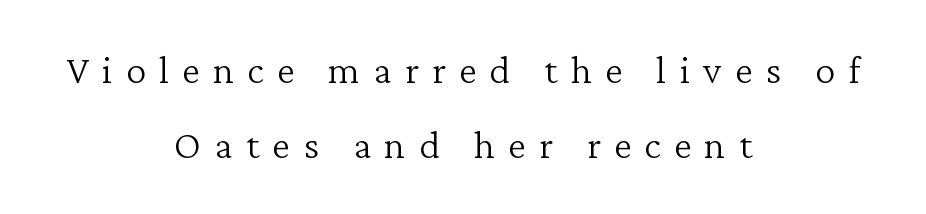
{"serif": "yes", "italic": "no", "bold": "no", "weight": "light", "width": "normal", "stroke_contrast": "low", "x_height": "medium", "monospaced": "no", "underline": "no", "align": "center", "line_spacing_ratio": 1.83, "letter_spacing": "wide", "letter_spacing_em": 0.32, "glyph_px": 41}
